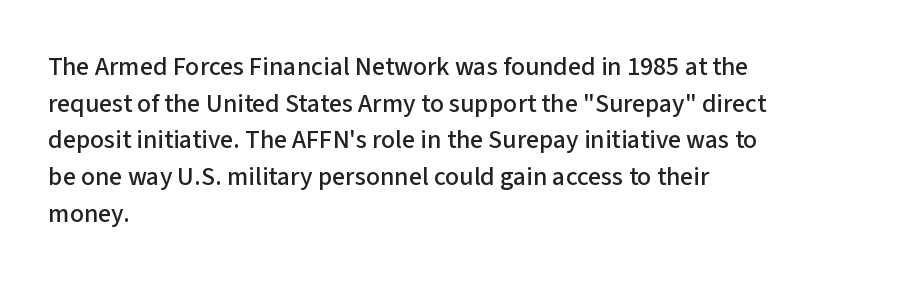
Here the glyphs are tracked normally, forming tight word shapes. Upright lettering throughout. Underline: absent. The lines are quadded left.
